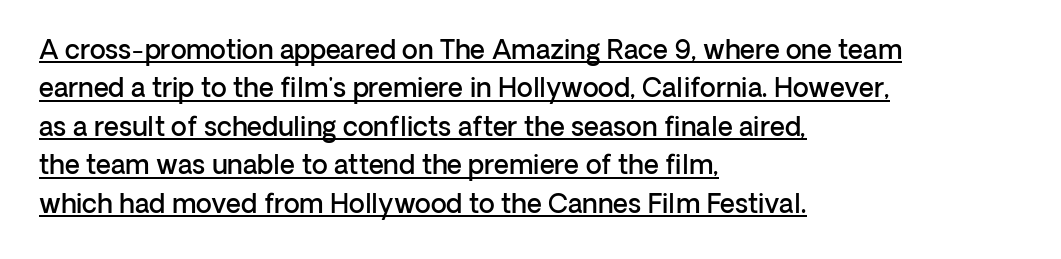
The image shows 26 px text type, upright; set left-aligned, normal line spacing (1.48x), normal letter spacing, underlined.
